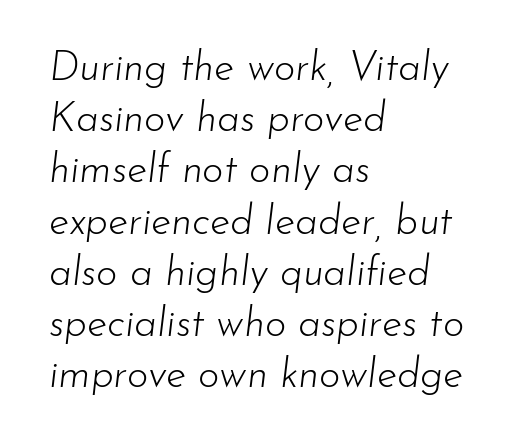
The image shows 41 px light type, italic (leaning right); set left-aligned, normal line spacing (1.25x), normal letter spacing, not underlined; low stroke contrast and a small x-height.
